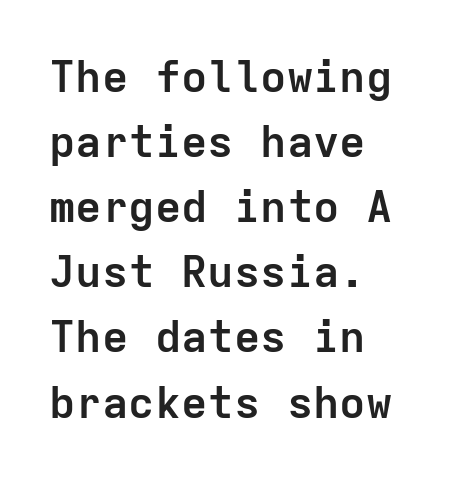
{"serif": "no", "italic": "no", "bold": "yes", "weight": "semibold", "width": "normal", "stroke_contrast": "low", "x_height": "medium", "monospaced": "yes", "underline": "no", "align": "left", "line_spacing": "normal", "line_spacing_ratio": 1.48, "letter_spacing": "normal", "letter_spacing_em": 0.0, "glyph_px": 44}
